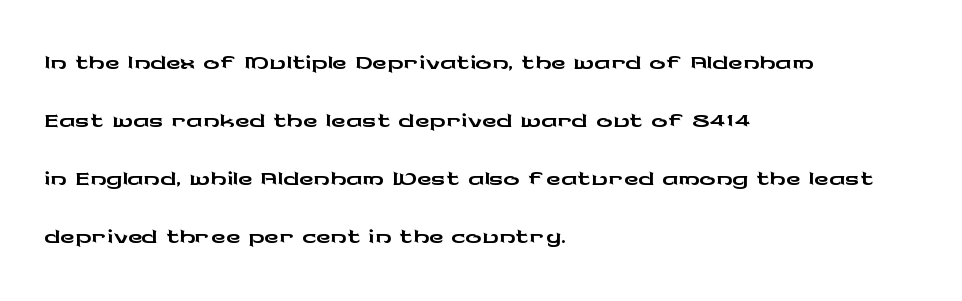
A roman cut, with each character standing at attention. Serifs: no, the terminals of the letterforms are clean. No word sits above an underline. The typesetter chose a ragged-right arrangement here.
